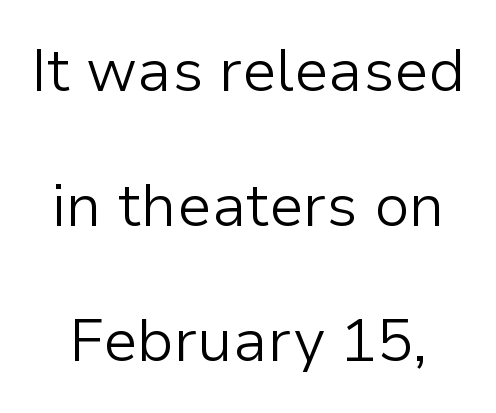
The image shows 60 px light sans-serif type, upright; set loose line spacing (2.25x), normal letter spacing, not underlined; low stroke contrast and a medium x-height.
